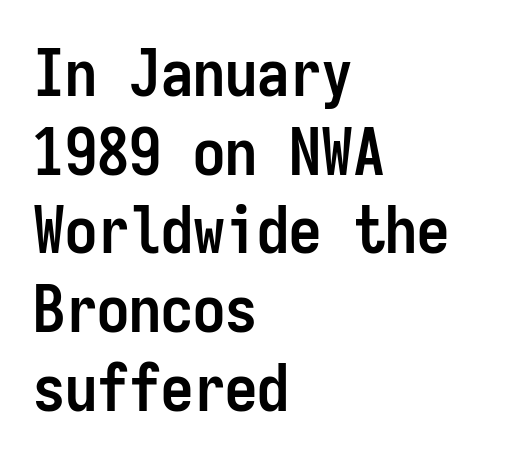
{"serif": "no", "italic": "no", "bold": "yes", "weight": "semibold", "width": "condensed", "stroke_contrast": "low", "x_height": "medium", "monospaced": "yes", "underline": "no", "align": "left", "line_spacing_ratio": 1.23, "letter_spacing": "normal", "letter_spacing_em": 0.0, "glyph_px": 64}
